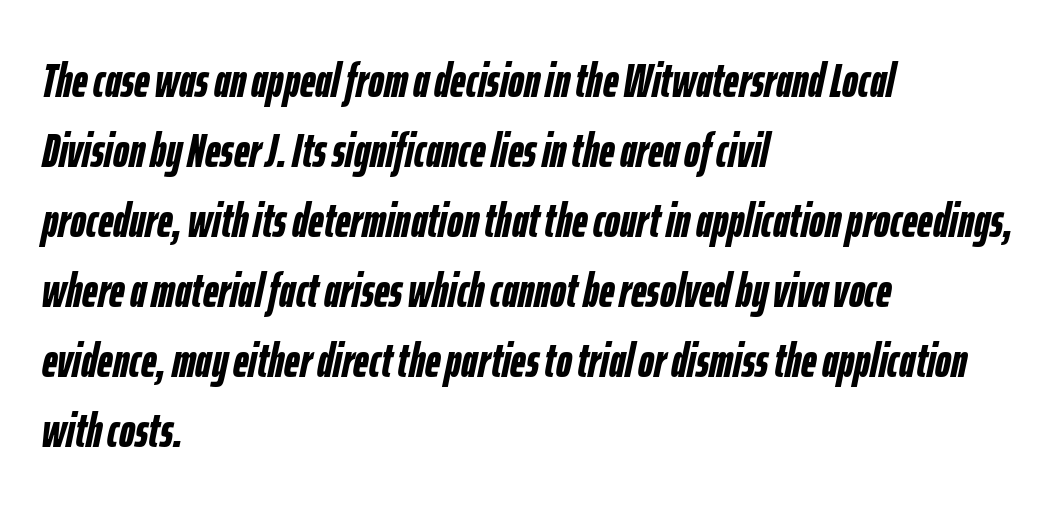
Q: Is the text bold? A: Yes.
Q: Is the text italic (slanted)? A: Yes, it leans right by about 12 degrees.
Q: Is the text underlined? A: No.
Q: How is the paragraph aligned? A: Left-aligned.
Q: Is the spacing between letters normal or unusually wide? A: Normal.
Q: Is the spacing between lines tight, normal or loose? A: Normal.
Q: Width (condensed, normal, or wide)? A: Condensed.
Q: Stroke contrast? A: Low.
Q: x-height? A: Medium.
Q: Monospaced? A: No.
